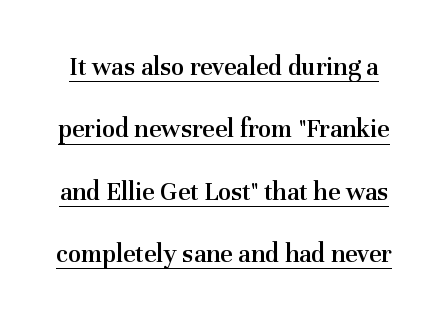
Q: Is the text bold? A: Semi-bold.
Q: Is the text italic (slanted)? A: No, it is upright.
Q: Is the text underlined? A: Yes.
Q: Is the spacing between letters normal or unusually wide? A: Normal.
Q: Is the spacing between lines tight, normal or loose? A: Loose.
